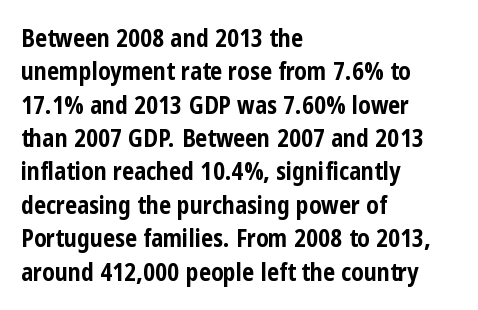
{"italic": "no", "bold": "yes", "underline": "no", "align": "left", "line_spacing": "normal", "line_spacing_ratio": 1.39, "letter_spacing": "normal", "letter_spacing_em": 0.0, "glyph_px": 24}
